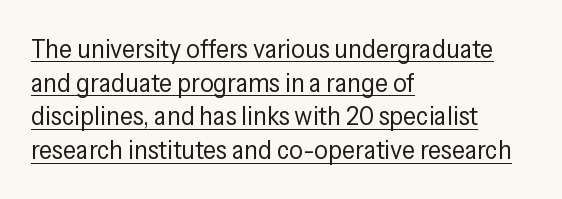
Q: Is the text bold? A: No.
Q: Is the text italic (slanted)? A: No, it is upright.
Q: Is the text underlined? A: Yes.
Q: How is the paragraph aligned? A: Left-aligned.
Q: Is the spacing between letters normal or unusually wide? A: Normal.
Q: Is the spacing between lines tight, normal or loose? A: Normal.
